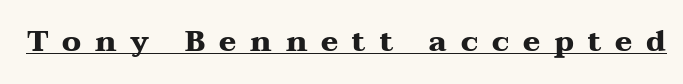
{"serif": "yes", "italic": "no", "bold": "yes", "weight": "heavy", "width": "wide", "stroke_contrast": "medium", "x_height": "medium", "monospaced": "no", "underline": "yes", "letter_spacing": "wide", "letter_spacing_em": 0.48, "glyph_px": 29}
